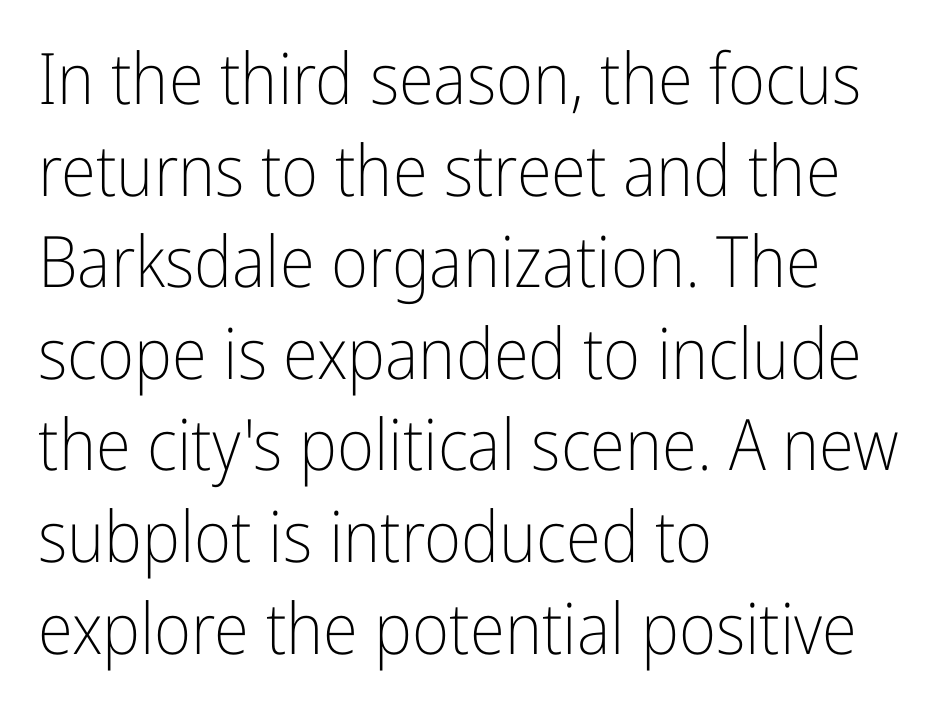
No extra ink here — the face is not bold. The letters stand straight up with perfectly vertical stems. Regarding serifs, this sample does without them. The vertical gap from one line to the next is medium.
